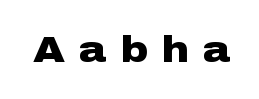
Q: Is the text bold? A: Yes.
Q: Is the text italic (slanted)? A: No, it is upright.
Q: Is the typeface a serif or a sans-serif typeface? A: Sans-serif.
Q: Is the text underlined? A: No.
Q: Is the spacing between letters normal or unusually wide? A: Unusually wide.
Q: Width (condensed, normal, or wide)? A: Wide.
Q: Stroke contrast? A: Low.
Q: x-height? A: Medium.
Q: Monospaced? A: No.
